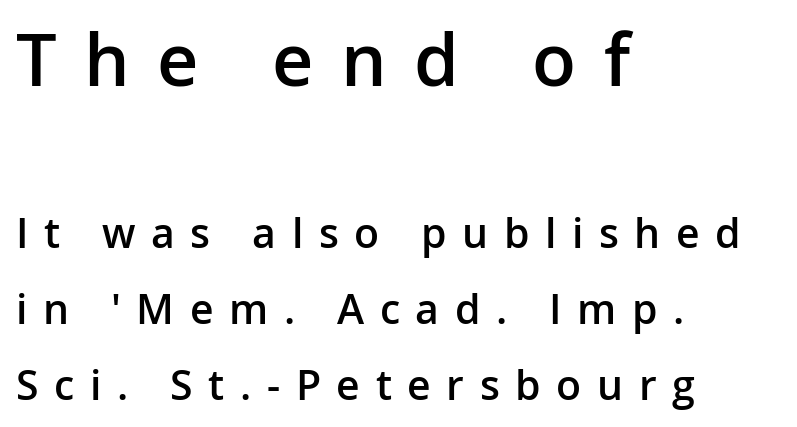
No word sits above an underline. You could only call the tracking loose — the letters float apart. The letters stand upright; this is a roman face. Bold? Not quite — semibold, heavier than regular but stopping short. Proportional: the letters do not fall into vertical columns. Each letter's strokes conclude bluntly, with no projecting serifs.
